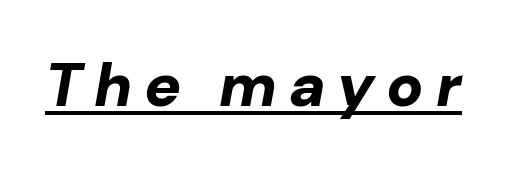
Q: Is the text bold? A: Yes.
Q: Is the text italic (slanted)? A: Yes, it leans right by about 10 degrees.
Q: Is the text underlined? A: Yes.
Q: Width (condensed, normal, or wide)? A: Normal.
Q: Stroke contrast? A: Low.
Q: x-height? A: Medium.
Q: Monospaced? A: No.
